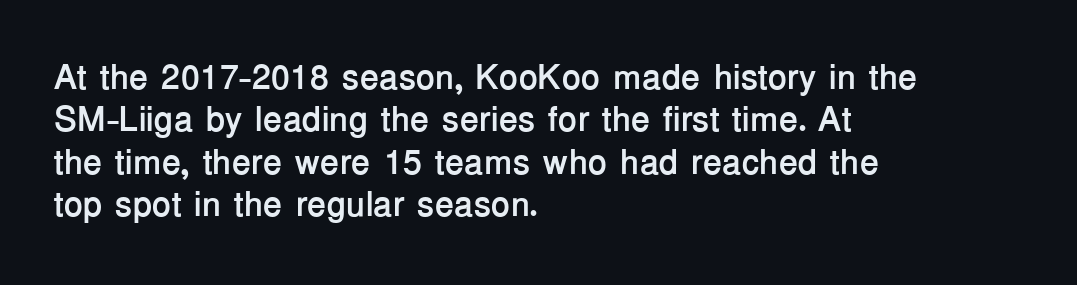
{"serif": "no", "italic": "no", "bold": "yes", "weight": "semibold", "width": "normal", "stroke_contrast": "low", "x_height": "medium", "monospaced": "no", "underline": "no", "align": "left", "line_spacing_ratio": 1.21, "letter_spacing": "normal", "letter_spacing_em": 0.0, "glyph_px": 35}
